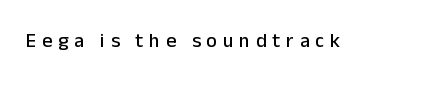
Is there any slant? The stems are plumb. Substantial extra tracking has been applied to these lines. Quick note: underline off.
